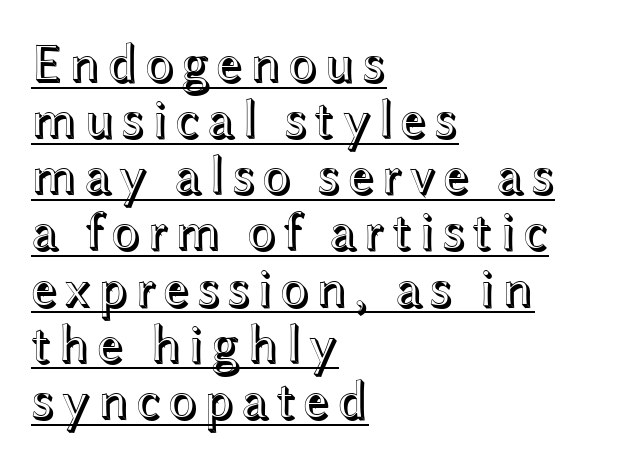
Q: Is the text italic (slanted)? A: No, it is upright.
Q: Is the text underlined? A: Yes.
Q: How is the paragraph aligned? A: Left-aligned.
Q: Is the spacing between lines tight, normal or loose? A: Tight.
Q: Width (condensed, normal, or wide)? A: Wide.
Q: x-height? A: Medium.
Q: Monospaced? A: No.
